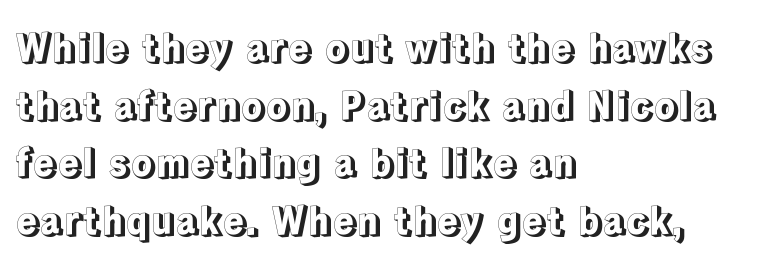
In CSS terms this would be text-align: left. The words here are not underlined. Note the varied advance widths — an 'i' is clearly narrower than an 'm'. Do the letters lean? They stand straight. This sample uses plain, unmodified letter spacing.
